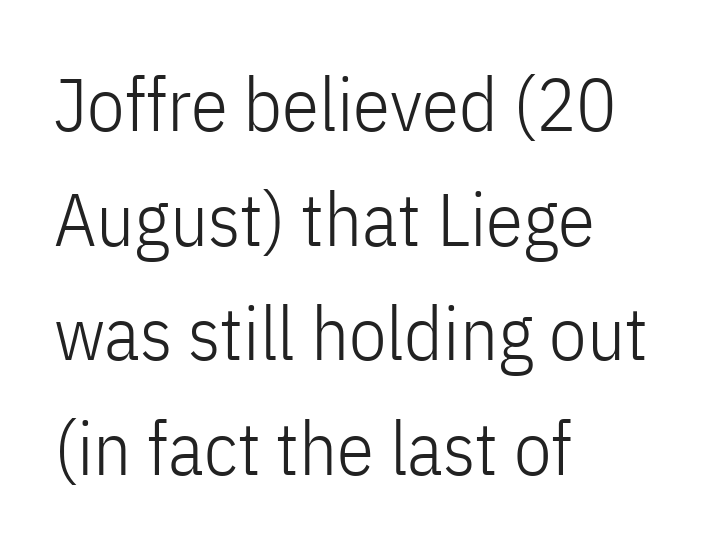
Q: Is the text bold? A: No.
Q: Is the text italic (slanted)? A: No, it is upright.
Q: Is the typeface a serif or a sans-serif typeface? A: Sans-serif.
Q: Is the text underlined? A: No.
Q: How is the paragraph aligned? A: Left-aligned.
Q: Is the spacing between letters normal or unusually wide? A: Normal.
Q: Is the spacing between lines tight, normal or loose? A: Normal.
Q: Width (condensed, normal, or wide)? A: Condensed.
Q: Stroke contrast? A: Low.
Q: x-height? A: Medium.
Q: Monospaced? A: No.
